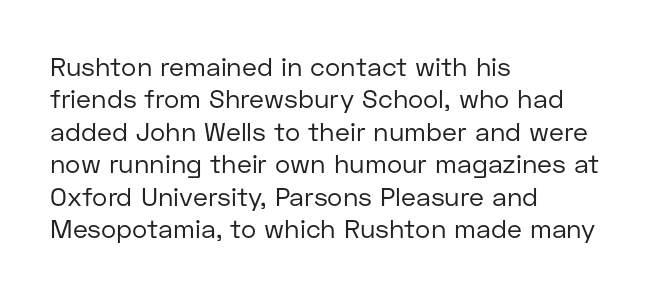
Line spacing here is normal. Nobody touched the tracking dial on this one. Quick note: underline off. Designer's note — italics off, roman on. The lines are quadded left.
